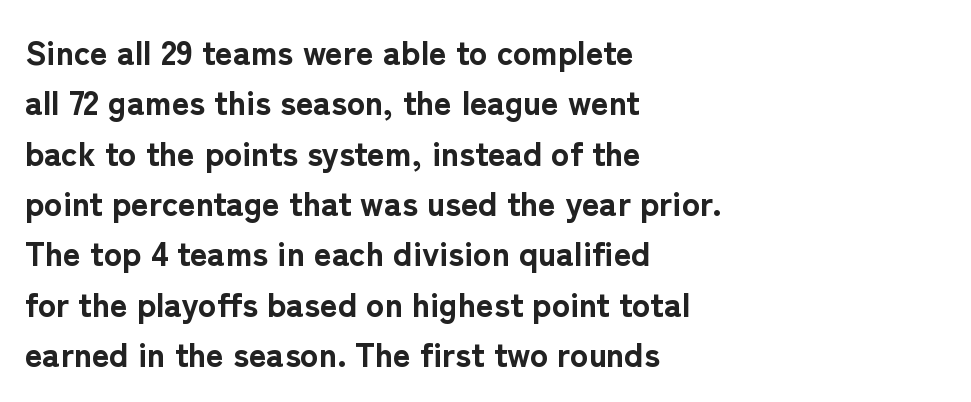
Rendered with straight, roman letterforms. How heavy is the stroke? Heavy — this is a bold. These lines keep a tight, regular rhythm from letter to letter. Which margin do the lines hug? The left one — the right edge is uneven.
